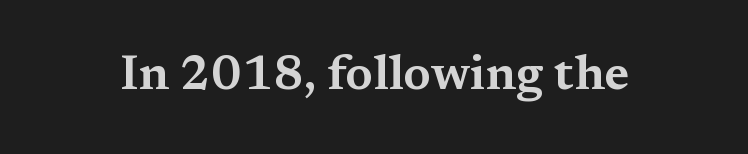
Q: Is the text italic (slanted)? A: No, it is upright.
Q: Is the typeface a serif or a sans-serif typeface? A: Serif.
Q: Is the text underlined? A: No.
Q: Is the spacing between letters normal or unusually wide? A: Normal.
Q: Width (condensed, normal, or wide)? A: Wide.
Q: Stroke contrast? A: Medium.
Q: x-height? A: Medium.
Q: Monospaced? A: No.
